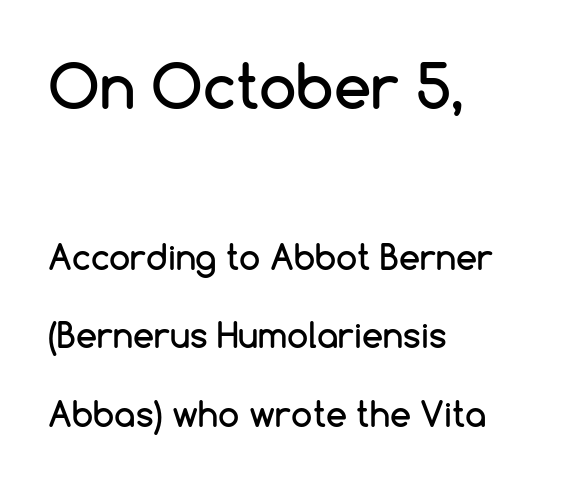
The image shows 60 px sans-serif type, upright; set left-aligned, loose line spacing (2.31x), normal letter spacing, not underlined; the first (top) block is 1.76x larger; low stroke contrast and a medium x-height.
